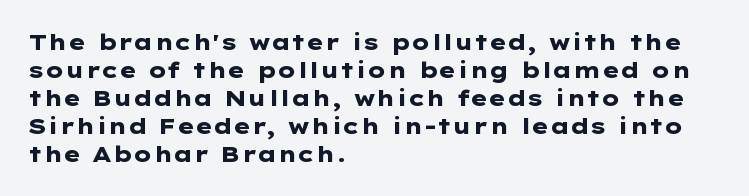
{"italic": "no", "bold": "yes", "underline": "no", "align": "left", "line_spacing": "normal", "line_spacing_ratio": 1.27, "letter_spacing": "normal", "letter_spacing_em": 0.0, "glyph_px": 22}
